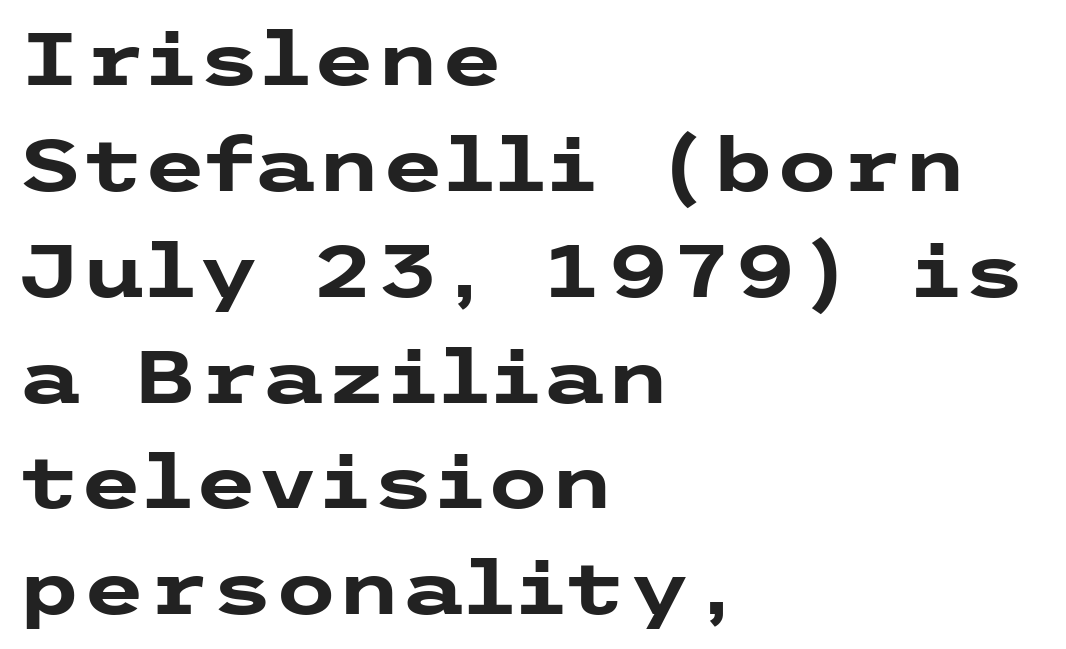
{"serif": "no", "italic": "no", "bold": "yes", "weight": "heavy", "width": "wide", "stroke_contrast": "low", "x_height": "medium", "underline": "no", "align": "left", "line_spacing": "normal", "line_spacing_ratio": 1.45, "letter_spacing": "normal", "letter_spacing_em": 0.0, "glyph_px": 73}
